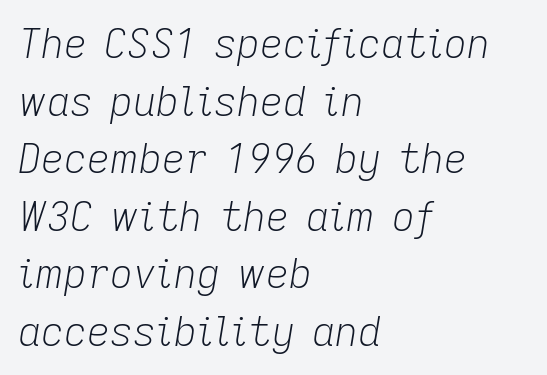
The image shows 40 px light type, italic (leaning right); set left-aligned, normal line spacing (1.44x), normal letter spacing, not underlined; low stroke contrast and a medium x-height.
